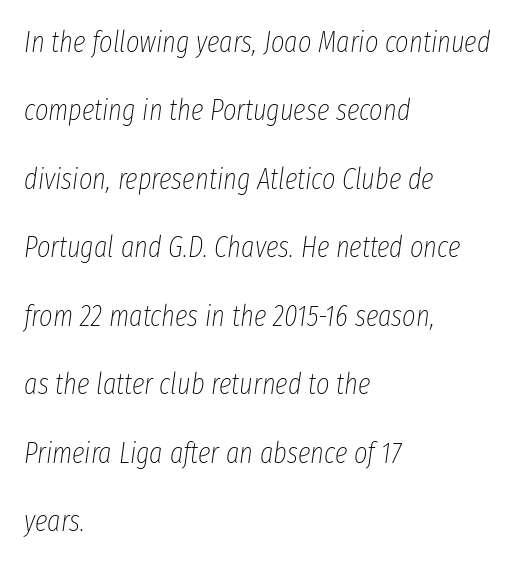
The image shows 29 px thin, condensed type, italic (leaning right); set left-aligned, loose line spacing (2.36x), normal letter spacing, not underlined; low stroke contrast and a medium x-height.
